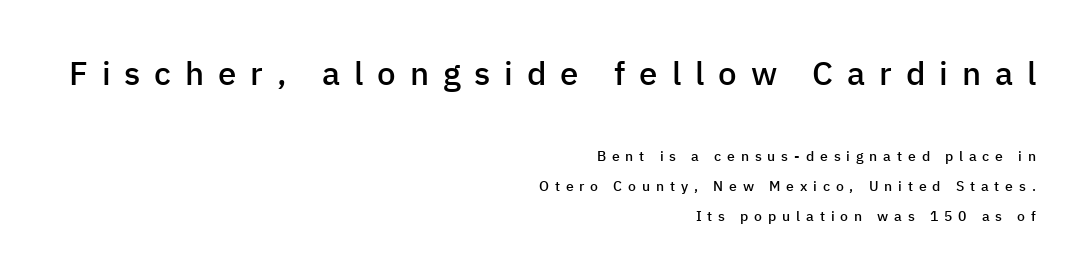
Q: Is the text bold? A: Semi-bold.
Q: Is the text italic (slanted)? A: No, it is upright.
Q: Is the typeface a serif or a sans-serif typeface? A: Sans-serif.
Q: Is the text underlined? A: No.
Q: How is the paragraph aligned? A: Right-aligned.
Q: Is the spacing between letters normal or unusually wide? A: Unusually wide.
Q: Is the spacing between lines tight, normal or loose? A: Loose.
Q: Which block of text is set in a larger size, the first (top) or the second (bottom)? A: The first (top) one.
Q: Width (condensed, normal, or wide)? A: Normal.
Q: Stroke contrast? A: Low.
Q: x-height? A: Medium.
Q: Monospaced? A: No.
